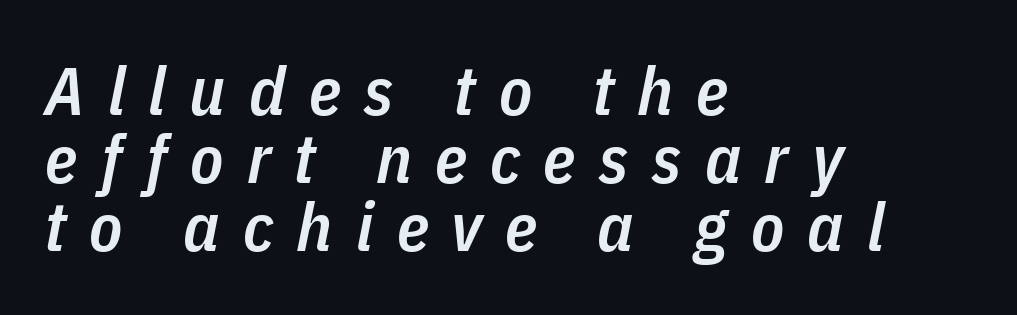
{"italic": "yes", "lean": "right", "slant_degrees": 11, "bold": "semi", "weight": "semibold", "width": "condensed", "stroke_contrast": "low", "x_height": "medium", "monospaced": "no", "underline": "no", "align": "left", "line_spacing": "tight", "line_spacing_ratio": 1.0, "letter_spacing": "wide", "letter_spacing_em": 0.34, "glyph_px": 68}
